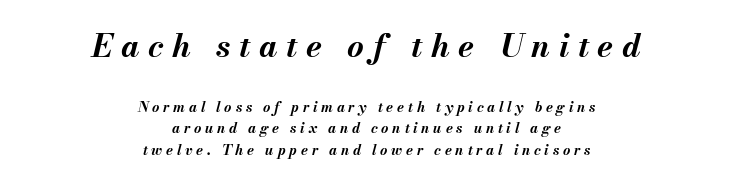
The image shows 32 px bold type, italic (leaning right); set centered, normal line spacing (1.54x), unusually wide letter spacing (+0.27 em), not underlined; the first (top) block is 2.29x larger; medium stroke contrast and a small x-height.
